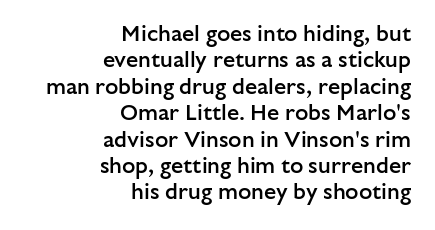
{"italic": "no", "bold": "semi", "underline": "no", "align": "right", "line_spacing_ratio": 1.2, "letter_spacing": "normal", "letter_spacing_em": 0.0, "glyph_px": 22}
